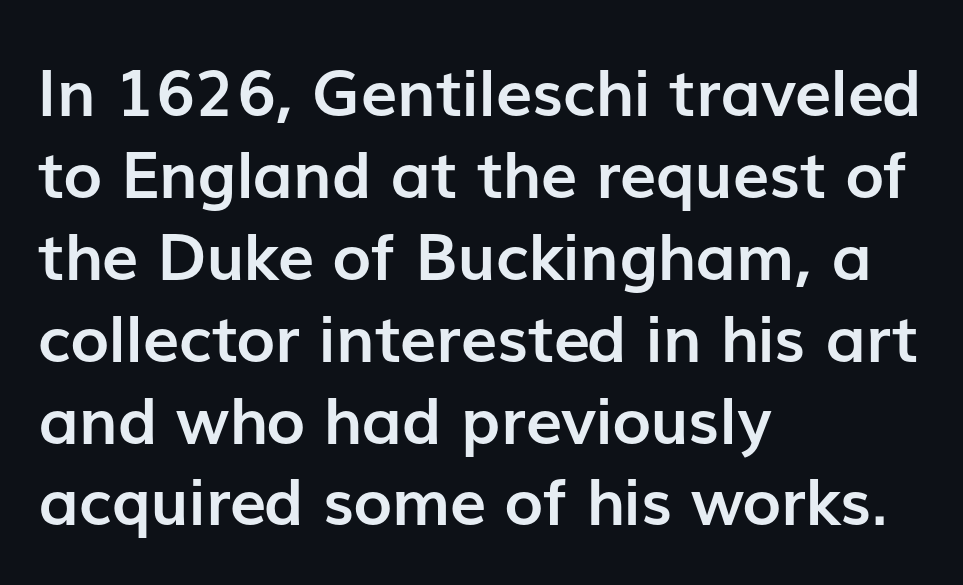
The image shows 65 px semibold sans-serif type, upright; set left-aligned, normal line spacing (1.26x), normal letter spacing, not underlined; low stroke contrast and a medium x-height.
